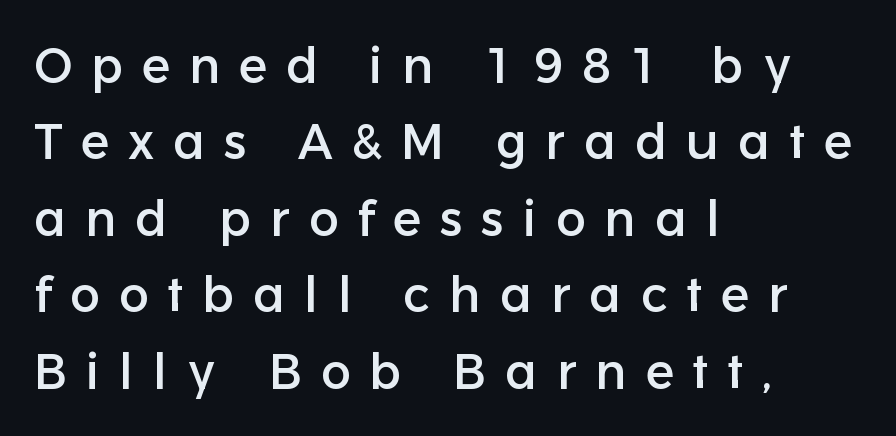
{"serif": "no", "italic": "no", "width": "normal", "stroke_contrast": "low", "x_height": "medium", "monospaced": "no", "underline": "no", "align": "left", "line_spacing": "normal", "line_spacing_ratio": 1.53, "letter_spacing": "wide", "letter_spacing_em": 0.38, "glyph_px": 50}
